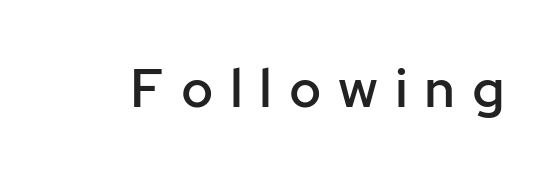
Q: Is the text bold? A: Semi-bold.
Q: Is the text italic (slanted)? A: No, it is upright.
Q: Is the typeface a serif or a sans-serif typeface? A: Sans-serif.
Q: Is the text underlined? A: No.
Q: Is the spacing between letters normal or unusually wide? A: Unusually wide.
Q: Width (condensed, normal, or wide)? A: Normal.
Q: Stroke contrast? A: Low.
Q: x-height? A: Medium.
Q: Monospaced? A: No.
